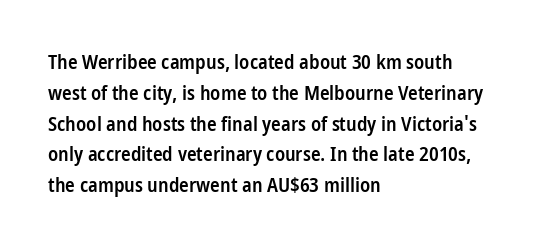
Strokes here are thickened, but only to semibold level. Successive baselines arrive at the customary interval. The axis of the letterforms is exactly vertical. Anything drawn beneath the words? Only blank space. Which margin do the lines hug? The left one — the right edge is uneven. This rendering leaves character spacing at its baseline value.
